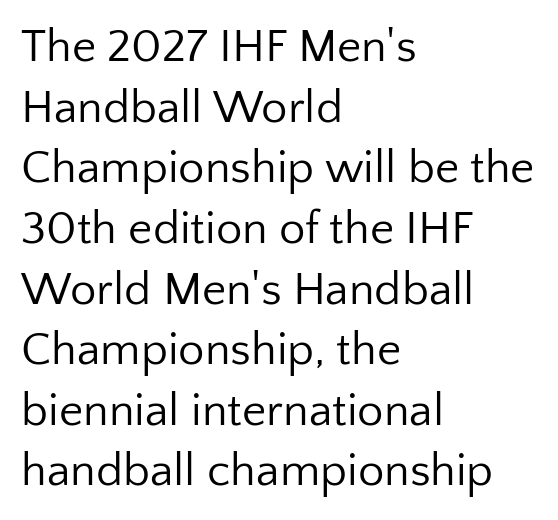
{"serif": "no", "italic": "no", "bold": "no", "weight": "regular", "width": "normal", "stroke_contrast": "low", "x_height": "medium", "monospaced": "no", "underline": "no", "align": "left", "line_spacing": "normal", "line_spacing_ratio": 1.29, "letter_spacing": "normal", "letter_spacing_em": 0.0, "glyph_px": 47}
